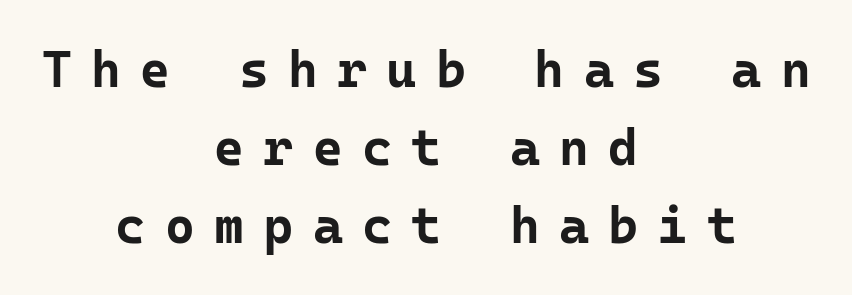
Q: Is the text bold? A: Yes.
Q: Is the text italic (slanted)? A: No, it is upright.
Q: Is the typeface a serif or a sans-serif typeface? A: Sans-serif.
Q: Is the text underlined? A: No.
Q: How is the paragraph aligned? A: Centered.
Q: Is the spacing between letters normal or unusually wide? A: Unusually wide.
Q: Is the spacing between lines tight, normal or loose? A: Normal.
Q: Width (condensed, normal, or wide)? A: Normal.
Q: Stroke contrast? A: Low.
Q: x-height? A: Medium.
Q: Monospaced? A: Yes.
